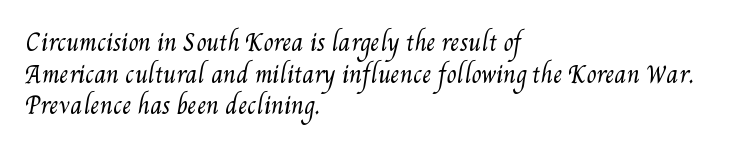
Q: Is the text bold? A: No.
Q: Is the text underlined? A: No.
Q: How is the paragraph aligned? A: Left-aligned.
Q: Is the spacing between letters normal or unusually wide? A: Normal.
Q: Is the spacing between lines tight, normal or loose? A: Normal.
